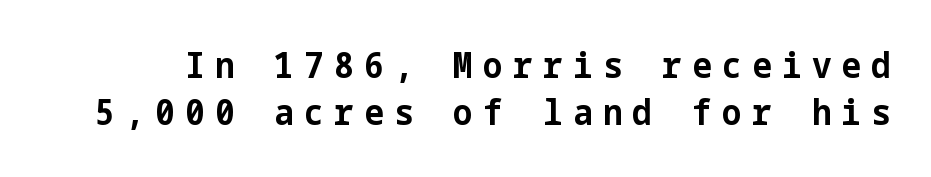
{"serif": "no", "italic": "no", "bold": "yes", "weight": "bold", "width": "normal", "stroke_contrast": "low", "x_height": "medium", "underline": "no", "line_spacing": "normal", "line_spacing_ratio": 1.35, "letter_spacing": "wide", "letter_spacing_em": 0.29, "glyph_px": 35}
